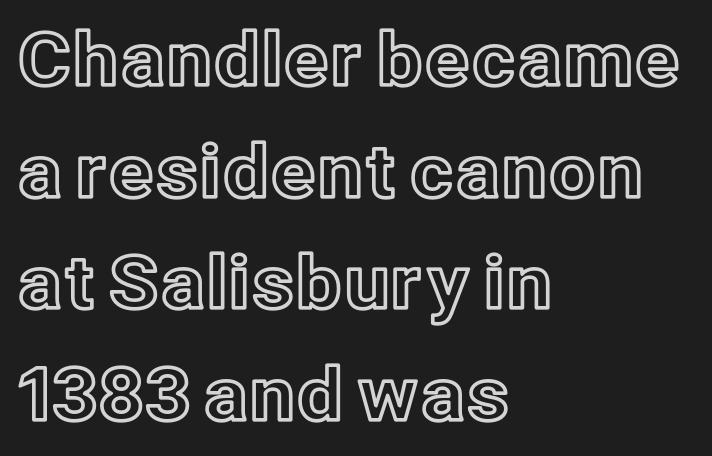
Q: Is the text italic (slanted)? A: No, it is upright.
Q: Is the text underlined? A: No.
Q: How is the paragraph aligned? A: Left-aligned.
Q: Is the spacing between letters normal or unusually wide? A: Normal.
Q: Is the spacing between lines tight, normal or loose? A: Normal.
Q: Width (condensed, normal, or wide)? A: Normal.
Q: x-height? A: Medium.
Q: Monospaced? A: No.
